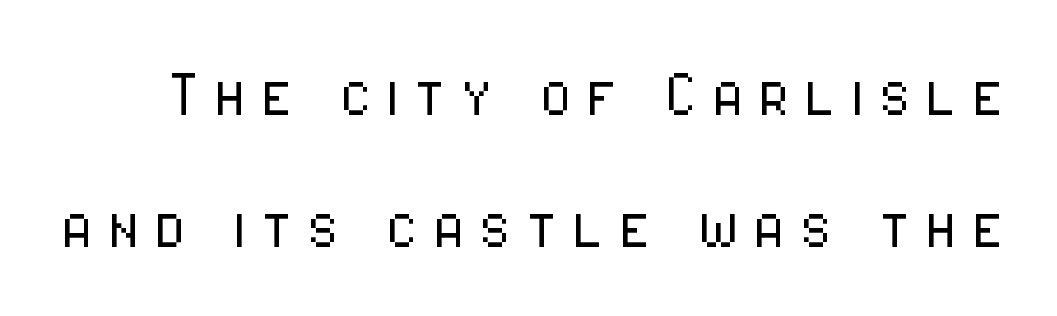
The image shows 74 px light, condensed sans-serif type, upright; set line spacing 1.79x, not underlined; low stroke contrast and a medium x-height.
